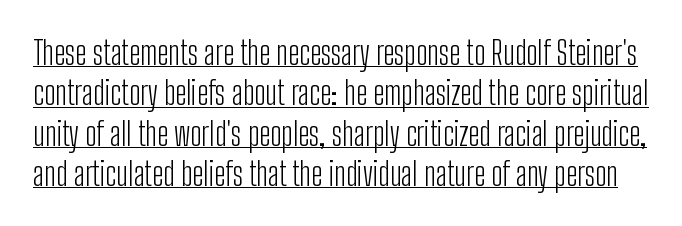
The image shows 32 px light, condensed sans-serif type, upright; set normal line spacing (1.26x), normal letter spacing, underlined; low stroke contrast and a medium x-height.
